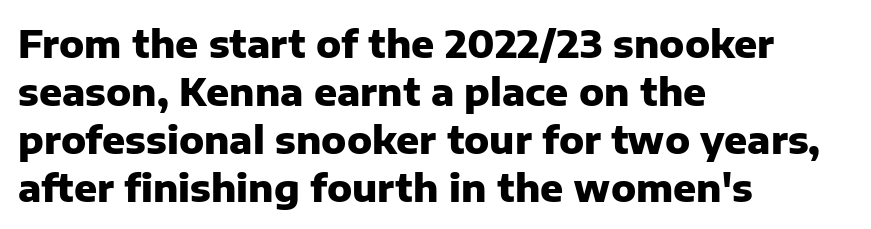
Q: Is the text bold? A: Yes.
Q: Is the text italic (slanted)? A: No, it is upright.
Q: Is the typeface a serif or a sans-serif typeface? A: Sans-serif.
Q: Is the text underlined? A: No.
Q: How is the paragraph aligned? A: Left-aligned.
Q: Is the spacing between letters normal or unusually wide? A: Normal.
Q: Is the spacing between lines tight, normal or loose? A: Normal.
Q: Width (condensed, normal, or wide)? A: Normal.
Q: Stroke contrast? A: Low.
Q: x-height? A: Medium.
Q: Monospaced? A: No.
